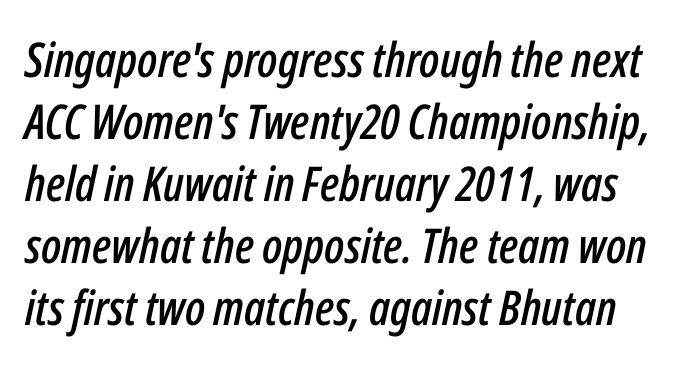
{"italic": "yes", "lean": "right", "slant_degrees": 12, "width": "condensed", "stroke_contrast": "low", "x_height": "medium", "monospaced": "no", "underline": "no", "line_spacing": "normal", "line_spacing_ratio": 1.29, "letter_spacing": "normal", "letter_spacing_em": 0.0, "glyph_px": 48}
